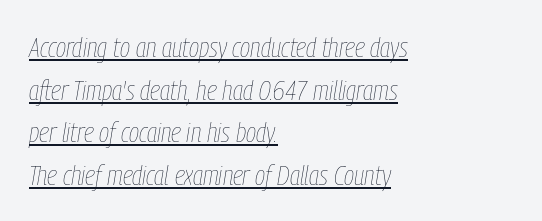
The letters are slanted; this is an italic face. Students, note that the glyphs here touch the page at normal intervals. Each line of the rendering has a horizontal stroke beneath the glyphs. Leading: standard. A classic flush-left, rag-right setting is used for this passage. The rendering uses natural spacing where letterforms have individual widths.
